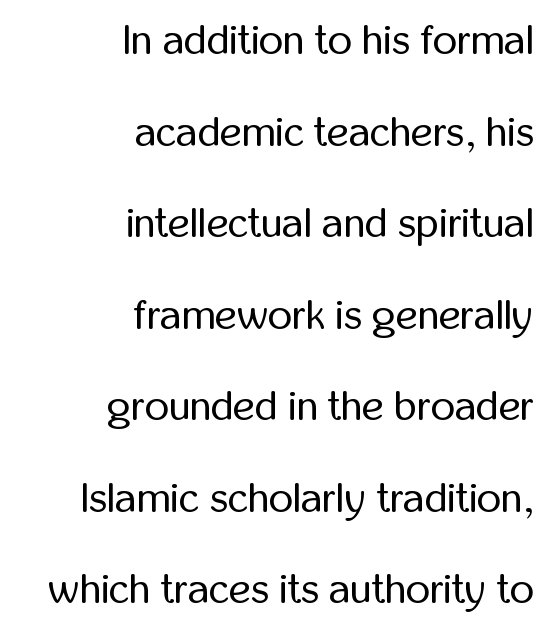
{"serif": "no", "italic": "no", "bold": "no", "weight": "regular", "width": "condensed", "stroke_contrast": "low", "x_height": "medium", "monospaced": "no", "underline": "no", "align": "right", "line_spacing": "loose", "line_spacing_ratio": 2.18, "letter_spacing": "normal", "letter_spacing_em": 0.0, "glyph_px": 42}
